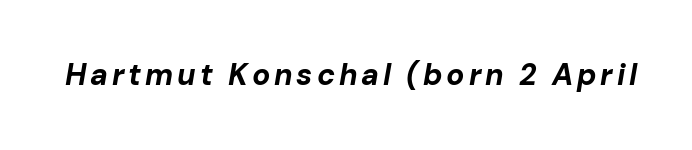
The image shows 30 px bold type, italic (leaning right); set not underlined; low stroke contrast and a medium x-height.
